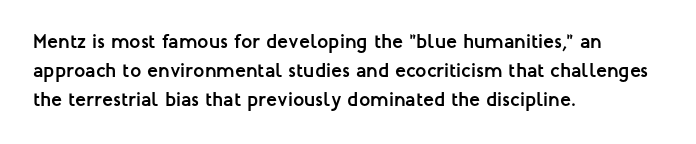
Style check: upright. The block of text has a typical density, with ordinary space between rows. The words here are not underlined. The paragraph shown leans on its left margin. The gaps between neighbouring characters are ordinary and unremarkable.
